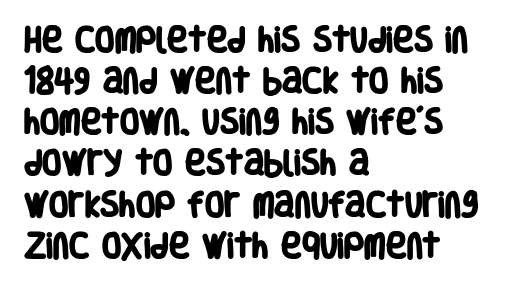
Q: Is the text bold? A: Yes.
Q: Is the typeface a serif or a sans-serif typeface? A: Sans-serif.
Q: Is the text underlined? A: No.
Q: How is the paragraph aligned? A: Left-aligned.
Q: Is the spacing between letters normal or unusually wide? A: Normal.
Q: Is the spacing between lines tight, normal or loose? A: Normal.
Q: Width (condensed, normal, or wide)? A: Condensed.
Q: Stroke contrast? A: Low.
Q: x-height? A: Large.
Q: Monospaced? A: No.
